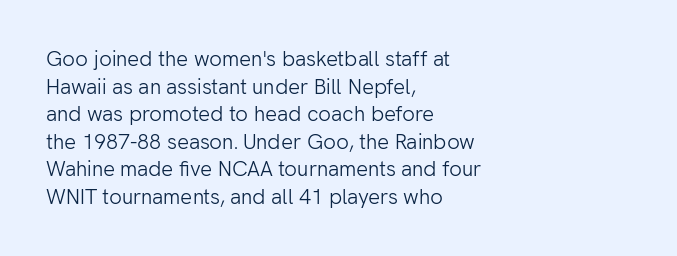
{"italic": "no", "bold": "no", "underline": "no", "align": "left", "line_spacing": "normal", "line_spacing_ratio": 1.31, "letter_spacing": "normal", "letter_spacing_em": 0.0, "glyph_px": 21}
